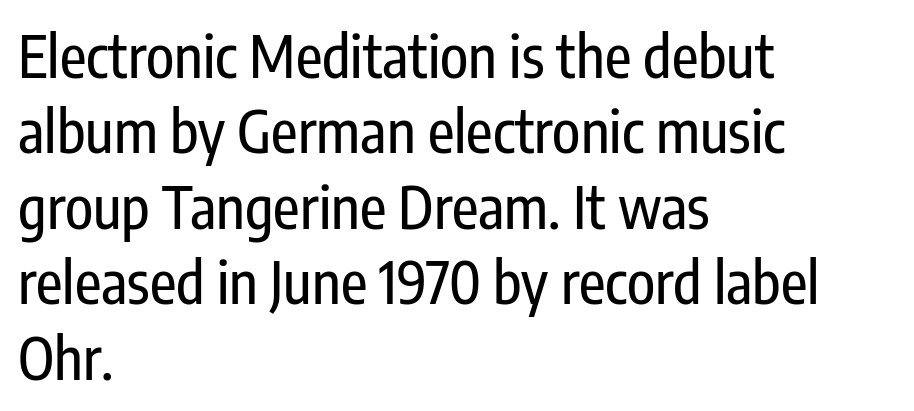
The image shows 58 px condensed sans-serif type, upright; set left-aligned, normal line spacing (1.3x), normal letter spacing, not underlined; low stroke contrast and a medium x-height.
